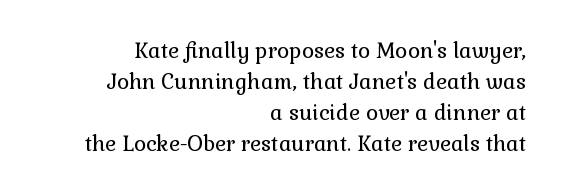
{"italic": "no", "bold": "no", "underline": "no", "align": "right", "line_spacing": "normal", "line_spacing_ratio": 1.48, "letter_spacing": "normal", "letter_spacing_em": 0.0, "glyph_px": 21}
